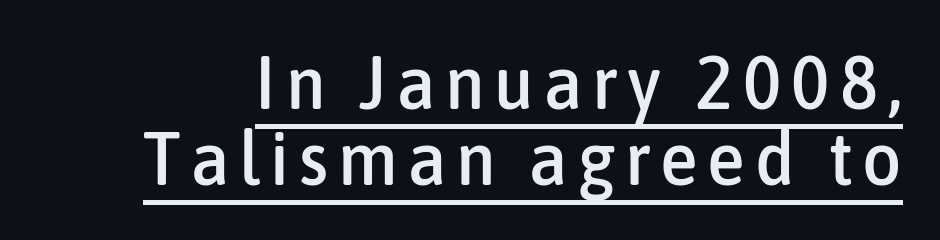
Q: Is the text italic (slanted)? A: No, it is upright.
Q: Is the typeface a serif or a sans-serif typeface? A: Sans-serif.
Q: Is the text underlined? A: Yes.
Q: Is the spacing between lines tight, normal or loose? A: Tight.
Q: Width (condensed, normal, or wide)? A: Condensed.
Q: Stroke contrast? A: Low.
Q: x-height? A: Medium.
Q: Monospaced? A: No.
